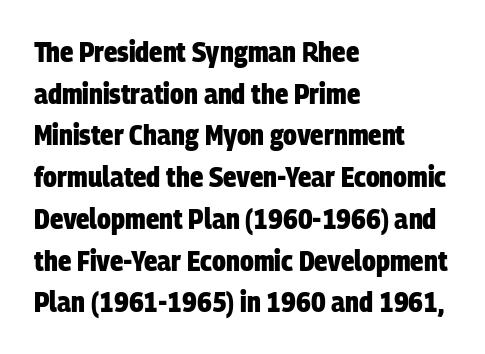
Q: Is the text bold? A: Yes.
Q: Is the typeface a serif or a sans-serif typeface? A: Sans-serif.
Q: Is the text underlined? A: No.
Q: How is the paragraph aligned? A: Left-aligned.
Q: Is the spacing between letters normal or unusually wide? A: Normal.
Q: Is the spacing between lines tight, normal or loose? A: Normal.
Q: Width (condensed, normal, or wide)? A: Condensed.
Q: Stroke contrast? A: Low.
Q: x-height? A: Large.
Q: Monospaced? A: No.
